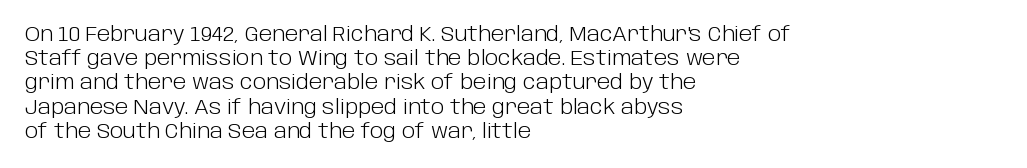
{"italic": "no", "bold": "no", "underline": "no", "align": "left", "line_spacing_ratio": 1.21, "letter_spacing": "normal", "letter_spacing_em": 0.0, "glyph_px": 20}
